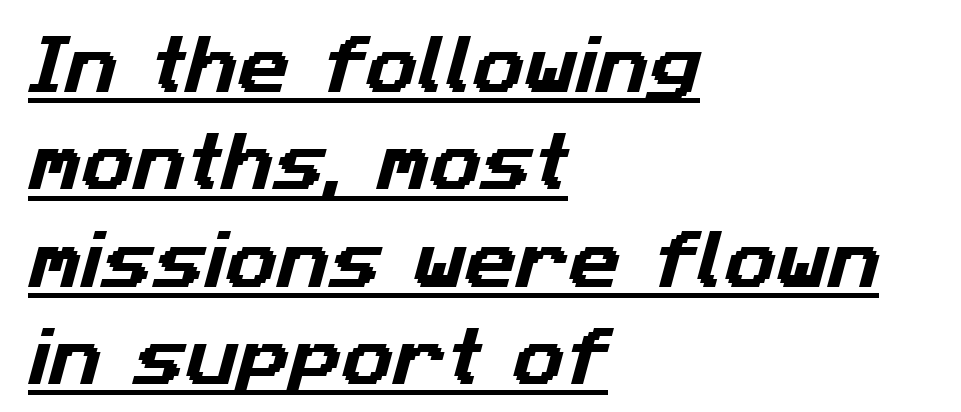
Has an underline been added? It has. Horizontal alignment here is leftward, the default for most running prose. Baseline-to-baseline distance is the conventional proportion of letter height. A typesetter would call this zero additional tracking. The passage shown is typed in a proportional face where columns would drift.
